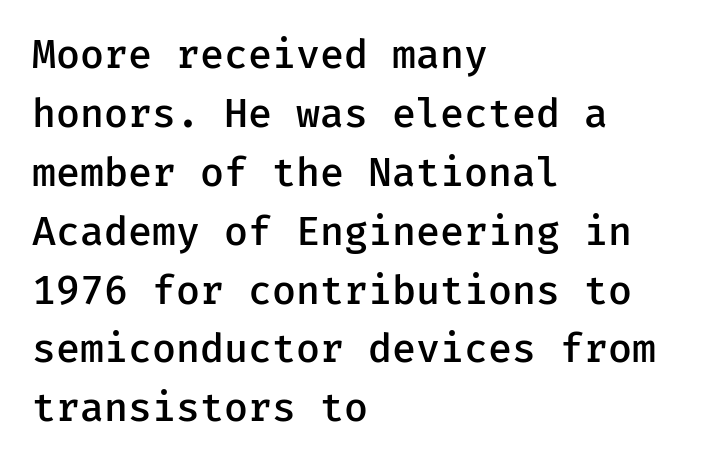
{"serif": "no", "italic": "no", "bold": "semi", "weight": "semibold", "width": "normal", "stroke_contrast": "low", "x_height": "medium", "underline": "no", "align": "left", "line_spacing": "normal", "line_spacing_ratio": 1.51, "letter_spacing": "normal", "letter_spacing_em": 0.0, "glyph_px": 39}
